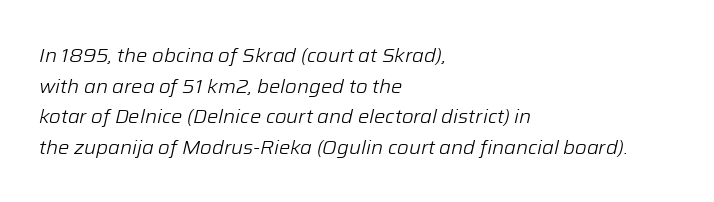
These lines stack with their left ends in a neat column. Counters stay open thanks to moderate or lighter strokes. Does the lettering tilt? It does — this is italic. How would I describe the line gaps? Plain and ordinary. The zone under the glyphs is completely vacant.
